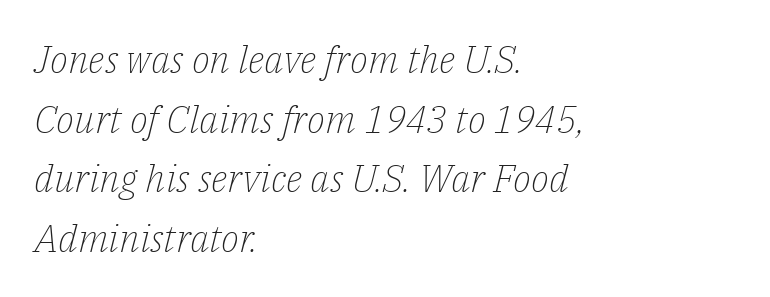
{"serif": "yes", "italic": "yes", "lean": "right", "slant_degrees": 14, "bold": "no", "weight": "light", "width": "normal", "stroke_contrast": "low", "x_height": "medium", "monospaced": "no", "underline": "no", "align": "left", "line_spacing": "normal", "line_spacing_ratio": 1.57, "letter_spacing": "normal", "letter_spacing_em": 0.0, "glyph_px": 38}
